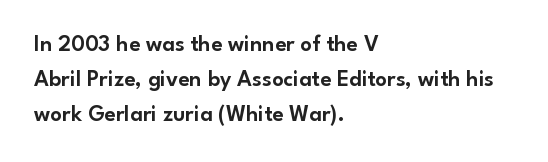
{"italic": "no", "underline": "no", "align": "left", "line_spacing": "normal", "line_spacing_ratio": 1.53, "letter_spacing": "normal", "letter_spacing_em": 0.0, "glyph_px": 23}
